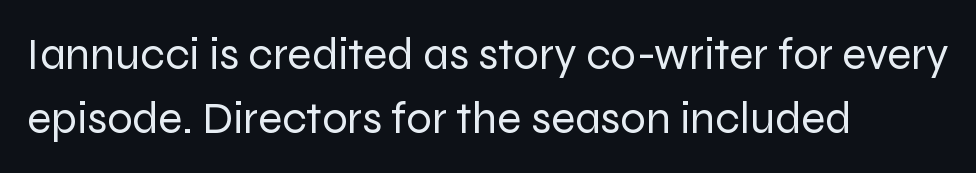
{"serif": "no", "italic": "no", "bold": "no", "weight": "regular", "width": "normal", "stroke_contrast": "low", "x_height": "medium", "monospaced": "no", "underline": "no", "align": "left", "line_spacing": "normal", "line_spacing_ratio": 1.42, "letter_spacing": "normal", "letter_spacing_em": 0.0, "glyph_px": 45}
